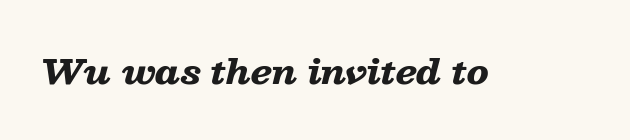
Q: Is the text bold? A: Yes.
Q: Is the text italic (slanted)? A: Yes, it leans right by about 13 degrees.
Q: Is the text underlined? A: No.
Q: Is the spacing between letters normal or unusually wide? A: Normal.
Q: Width (condensed, normal, or wide)? A: Wide.
Q: Stroke contrast? A: Low.
Q: x-height? A: Medium.
Q: Monospaced? A: No.
